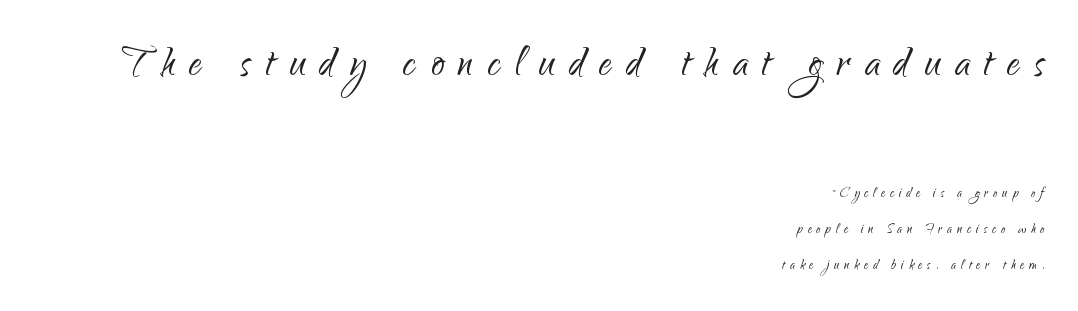
Q: Is the text bold? A: No.
Q: Is the text italic (slanted)? A: Yes.
Q: Is the typeface a serif or a sans-serif typeface? A: Sans-serif.
Q: Is the text underlined? A: No.
Q: How is the paragraph aligned? A: Right-aligned.
Q: Is the spacing between letters normal or unusually wide? A: Unusually wide.
Q: Is the spacing between lines tight, normal or loose? A: Loose.
Q: Which block of text is set in a larger size, the first (top) or the second (bottom)? A: The first (top) one.
Q: Width (condensed, normal, or wide)? A: Normal.
Q: Stroke contrast? A: Low.
Q: x-height? A: Small.
Q: Monospaced? A: No.
